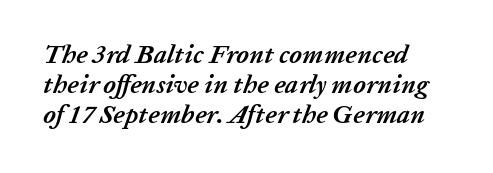
The image shows 26 px bold type, italic (leaning right); set left-aligned, tight line spacing (1.15x), normal letter spacing, not underlined.
